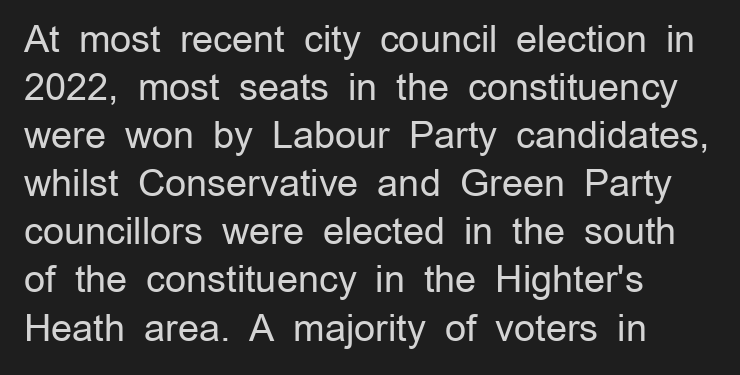
{"serif": "no", "italic": "no", "bold": "no", "weight": "regular", "width": "normal", "stroke_contrast": "low", "x_height": "medium", "monospaced": "no", "underline": "no", "align": "left", "line_spacing": "normal", "line_spacing_ratio": 1.3, "letter_spacing": "normal", "letter_spacing_em": 0.0, "glyph_px": 37}
